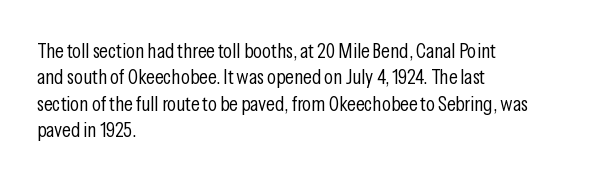
The image shows 21 px text type, upright; set left-aligned, normal line spacing (1.26x), normal letter spacing, not underlined.
